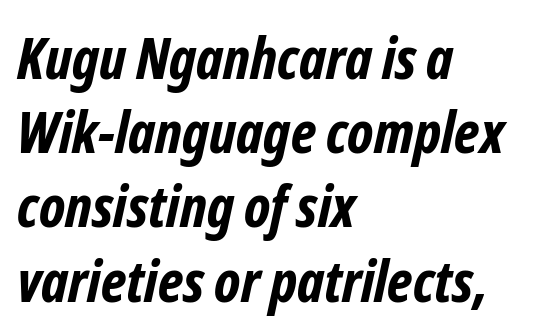
The passage shown is emphatically bold. The area under the type is left untouched. Do the characters align in a grid? No, the font is proportional. Grotesque or geometric, the face here clearly has no serifs. Every row of glyphs begins at an identical x-position on the left. In terms of letterspacing, this is plain default setting.
